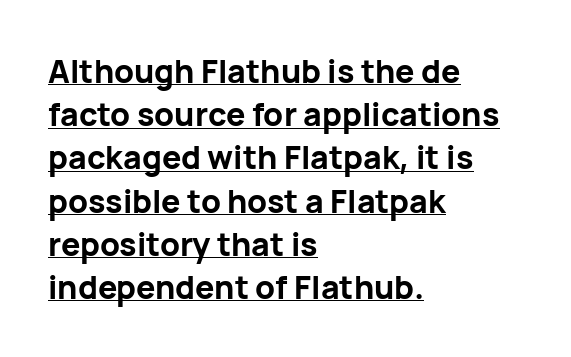
Q: Is the text bold? A: Yes.
Q: Is the text italic (slanted)? A: No, it is upright.
Q: Is the typeface a serif or a sans-serif typeface? A: Sans-serif.
Q: Is the text underlined? A: Yes.
Q: How is the paragraph aligned? A: Left-aligned.
Q: Is the spacing between letters normal or unusually wide? A: Normal.
Q: Is the spacing between lines tight, normal or loose? A: Normal.
Q: Width (condensed, normal, or wide)? A: Normal.
Q: Stroke contrast? A: Low.
Q: x-height? A: Medium.
Q: Monospaced? A: No.
